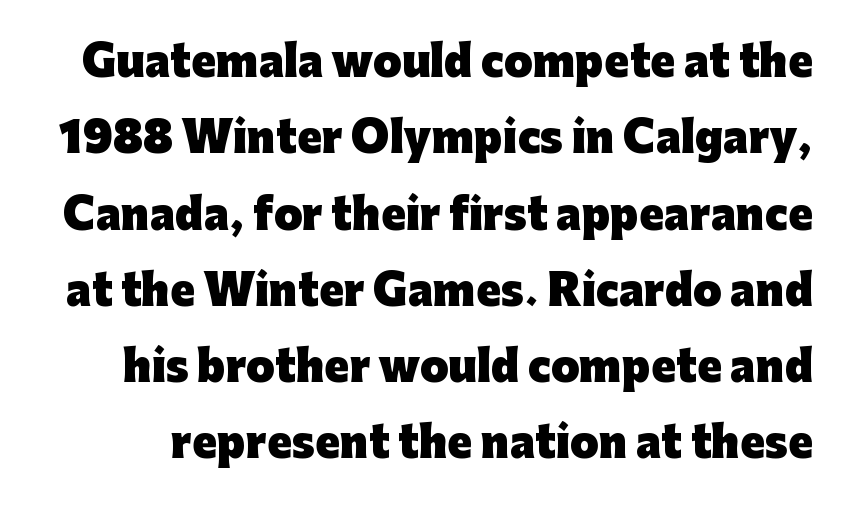
{"serif": "no", "italic": "no", "bold": "yes", "weight": "heavy", "width": "normal", "stroke_contrast": "low", "x_height": "medium", "monospaced": "no", "underline": "no", "line_spacing_ratio": 1.86, "letter_spacing": "normal", "letter_spacing_em": 0.0, "glyph_px": 41}
